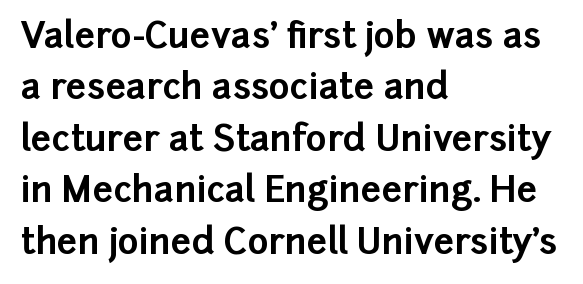
Q: Is the text bold? A: Yes.
Q: Is the text italic (slanted)? A: No, it is upright.
Q: Is the typeface a serif or a sans-serif typeface? A: Sans-serif.
Q: Is the text underlined? A: No.
Q: How is the paragraph aligned? A: Left-aligned.
Q: Is the spacing between letters normal or unusually wide? A: Normal.
Q: Is the spacing between lines tight, normal or loose? A: Normal.
Q: Width (condensed, normal, or wide)? A: Normal.
Q: Stroke contrast? A: Low.
Q: x-height? A: Medium.
Q: Monospaced? A: No.
